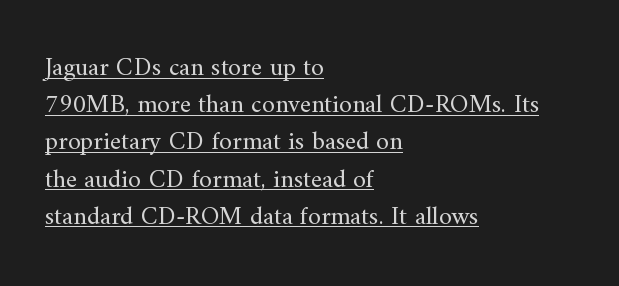
Q: Is the text bold? A: No.
Q: Is the text italic (slanted)? A: No, it is upright.
Q: Is the text underlined? A: Yes.
Q: How is the paragraph aligned? A: Left-aligned.
Q: Is the spacing between letters normal or unusually wide? A: Normal.
Q: Is the spacing between lines tight, normal or loose? A: Normal.
